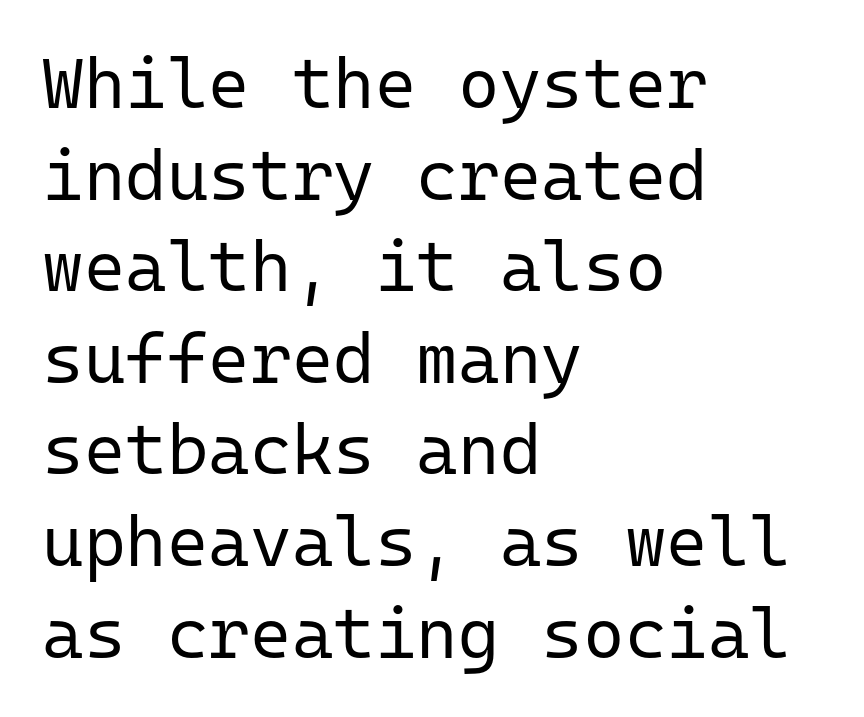
Q: Is the text bold? A: No.
Q: Is the text italic (slanted)? A: No, it is upright.
Q: Is the typeface a serif or a sans-serif typeface? A: Sans-serif.
Q: Is the text underlined? A: No.
Q: How is the paragraph aligned? A: Left-aligned.
Q: Is the spacing between letters normal or unusually wide? A: Normal.
Q: Is the spacing between lines tight, normal or loose? A: Normal.
Q: Width (condensed, normal, or wide)? A: Normal.
Q: Stroke contrast? A: Low.
Q: x-height? A: Medium.
Q: Monospaced? A: Yes.
